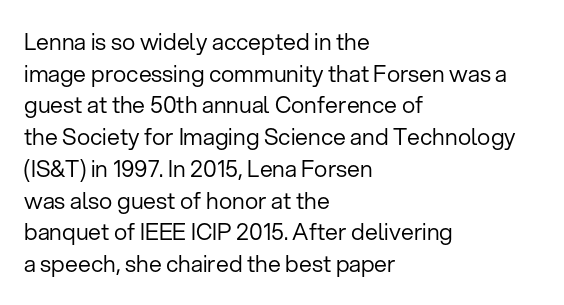
{"italic": "no", "bold": "no", "underline": "no", "align": "left", "line_spacing": "normal", "line_spacing_ratio": 1.38, "letter_spacing": "normal", "letter_spacing_em": 0.0, "glyph_px": 23}
